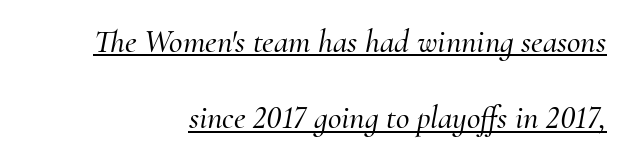
The face used here is proportionally spaced, like ordinary book or web type. Look at the bottom of the vertical strokes: they flare into serifs here. Whoever set this chose breathing room over compactness in the vertical rhythm. The gaps between neighbouring characters are ordinary and unremarkable. Observe the lean: these are italic letterforms.
